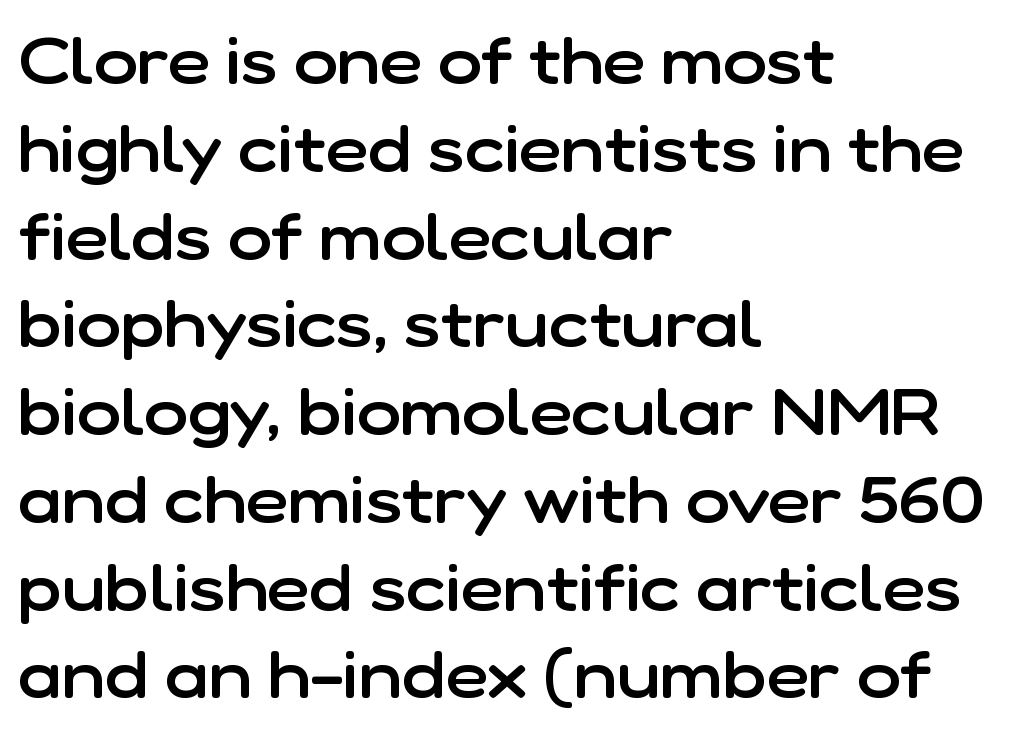
{"serif": "no", "italic": "no", "bold": "semi", "weight": "semibold", "width": "normal", "stroke_contrast": "low", "x_height": "medium", "monospaced": "no", "underline": "no", "align": "left", "line_spacing": "normal", "line_spacing_ratio": 1.33, "letter_spacing": "normal", "letter_spacing_em": 0.0, "glyph_px": 66}
